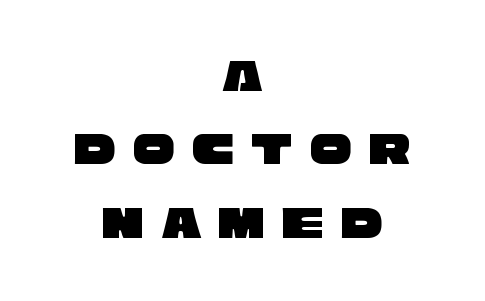
Q: Is the typeface a serif or a sans-serif typeface? A: Sans-serif.
Q: Is the text underlined? A: No.
Q: How is the paragraph aligned? A: Centered.
Q: Is the spacing between letters normal or unusually wide? A: Unusually wide.
Q: Is the spacing between lines tight, normal or loose? A: Normal.
Q: Width (condensed, normal, or wide)? A: Wide.
Q: Stroke contrast? A: Low.
Q: x-height? A: Large.
Q: Monospaced? A: No.
